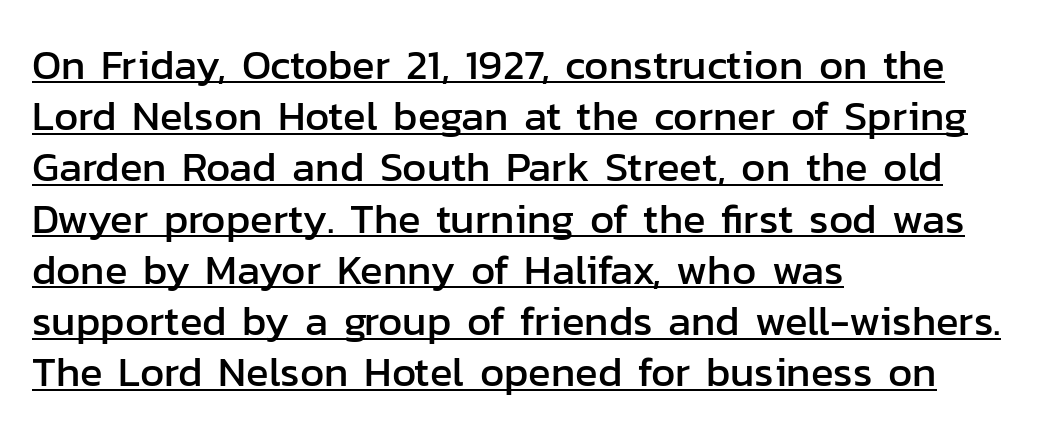
The image shows 42 px sans-serif type, upright; set left-aligned, line spacing 1.22x, normal letter spacing, underlined; low stroke contrast and a medium x-height.
